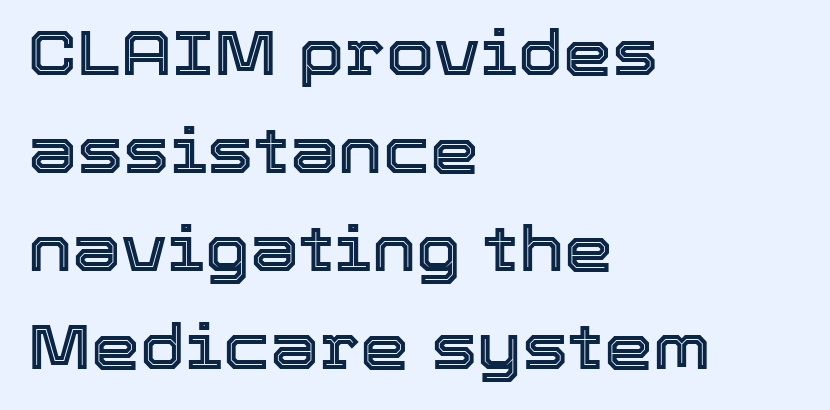
Q: Is the text italic (slanted)? A: No, it is upright.
Q: Is the text underlined? A: No.
Q: How is the paragraph aligned? A: Left-aligned.
Q: Is the spacing between letters normal or unusually wide? A: Normal.
Q: Is the spacing between lines tight, normal or loose? A: Normal.
Q: Width (condensed, normal, or wide)? A: Normal.
Q: x-height? A: Medium.
Q: Monospaced? A: No.
